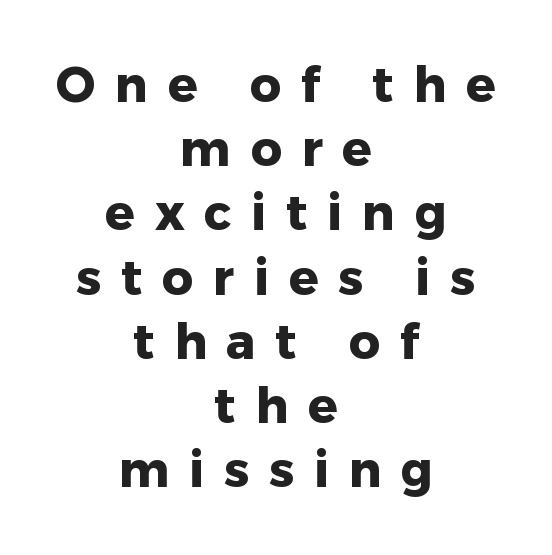
Q: Is the text bold? A: Yes.
Q: Is the text italic (slanted)? A: No, it is upright.
Q: Is the typeface a serif or a sans-serif typeface? A: Sans-serif.
Q: Is the text underlined? A: No.
Q: How is the paragraph aligned? A: Centered.
Q: Is the spacing between letters normal or unusually wide? A: Unusually wide.
Q: Is the spacing between lines tight, normal or loose? A: Normal.
Q: Width (condensed, normal, or wide)? A: Normal.
Q: Stroke contrast? A: Low.
Q: x-height? A: Medium.
Q: Monospaced? A: No.
